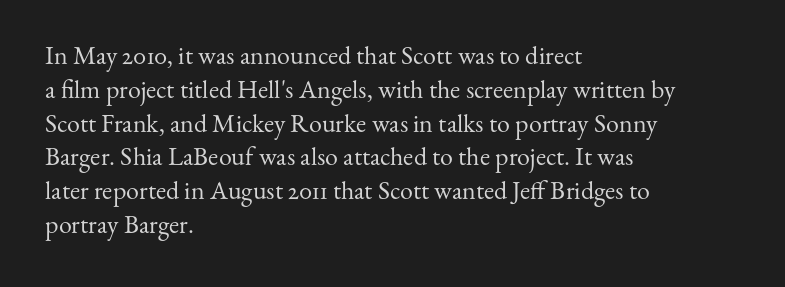
Descenders are the only things crossing below the line. Vertical strokes here are truly vertical. Compared with typical paragraphs, the rows here are spaced about the same. The setting favours the left margin, as ordinary paragraphs usually do.
